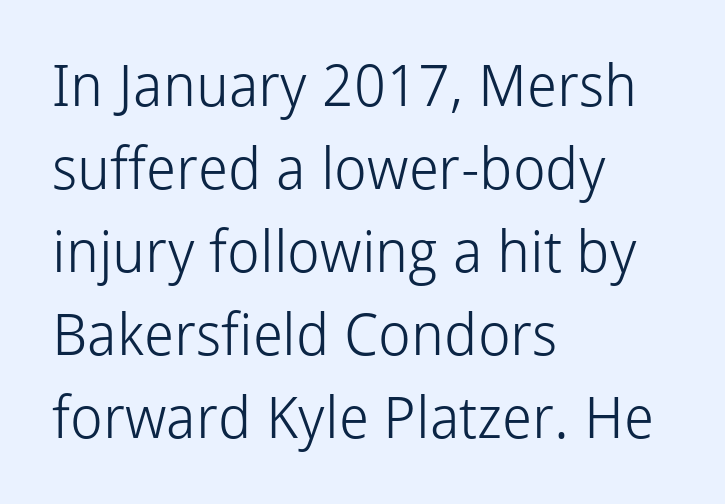
The image shows 58 px light sans-serif type, upright; set left-aligned, normal line spacing (1.43x), normal letter spacing, not underlined; low stroke contrast and a medium x-height.
